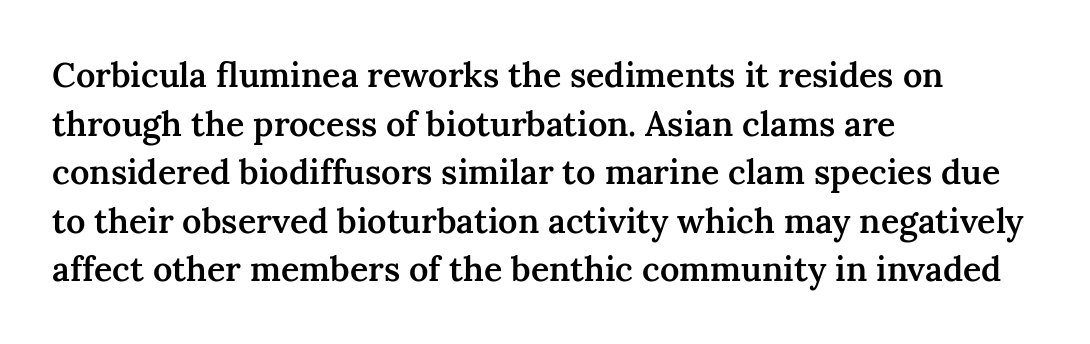
{"serif": "yes", "italic": "no", "bold": "semi", "weight": "semibold", "width": "normal", "stroke_contrast": "medium", "x_height": "medium", "monospaced": "no", "underline": "no", "align": "left", "line_spacing": "normal", "line_spacing_ratio": 1.43, "letter_spacing": "normal", "letter_spacing_em": 0.0, "glyph_px": 34}
